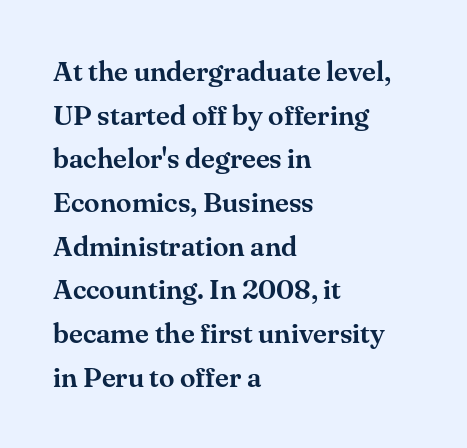
{"serif": "yes", "italic": "no", "width": "normal", "stroke_contrast": "medium", "x_height": "small", "monospaced": "no", "underline": "no", "align": "left", "line_spacing": "normal", "line_spacing_ratio": 1.56, "letter_spacing": "normal", "letter_spacing_em": 0.0, "glyph_px": 28}
